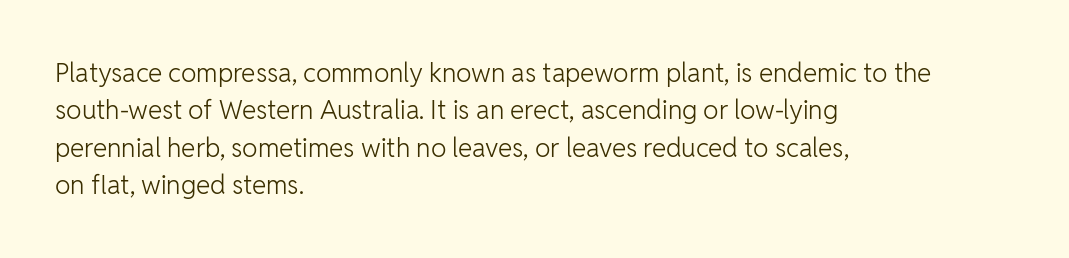
Q: Is the text bold? A: No.
Q: Is the text italic (slanted)? A: No, it is upright.
Q: Is the text underlined? A: No.
Q: How is the paragraph aligned? A: Left-aligned.
Q: Is the spacing between letters normal or unusually wide? A: Normal.
Q: Is the spacing between lines tight, normal or loose? A: Normal.
